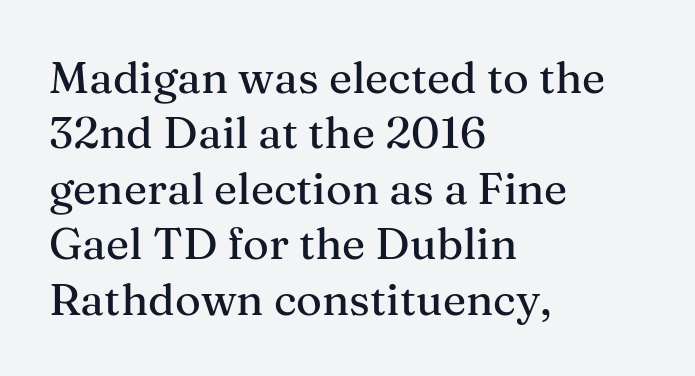
{"serif": "yes", "italic": "no", "width": "normal", "stroke_contrast": "medium", "x_height": "medium", "monospaced": "no", "underline": "no", "align": "left", "line_spacing": "normal", "line_spacing_ratio": 1.26, "letter_spacing": "normal", "letter_spacing_em": 0.0, "glyph_px": 44}
